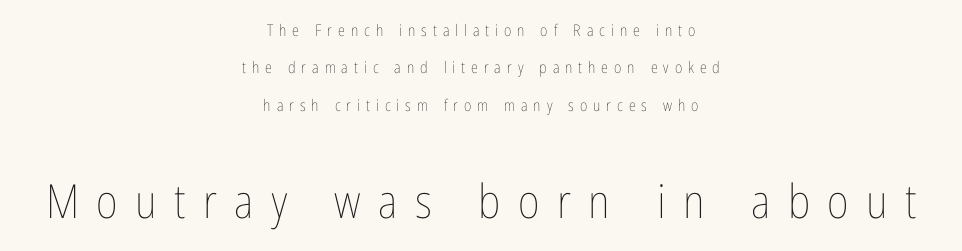
A typesetter would mark this as roman, not italic. A light-to-regular cut is what we see here. The string is rendered with underlining switched off. A student would notice the bottom passage is typeset larger than what precedes it.
